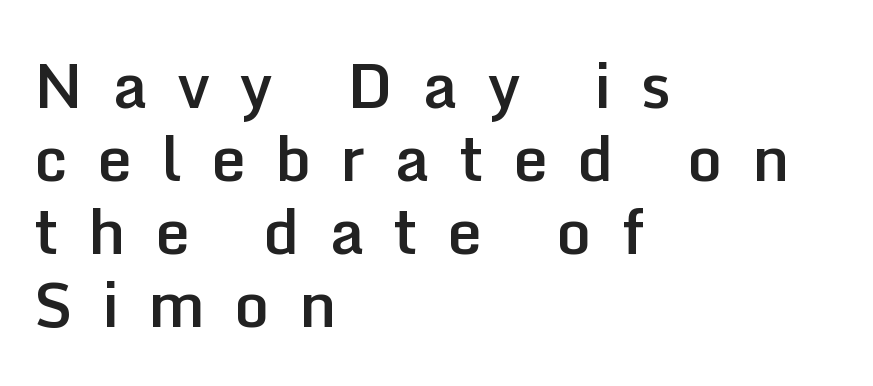
Q: Is the text bold? A: Semi-bold.
Q: Is the text italic (slanted)? A: No, it is upright.
Q: Is the typeface a serif or a sans-serif typeface? A: Sans-serif.
Q: Is the text underlined? A: No.
Q: How is the paragraph aligned? A: Left-aligned.
Q: Is the spacing between letters normal or unusually wide? A: Unusually wide.
Q: Width (condensed, normal, or wide)? A: Normal.
Q: Stroke contrast? A: Low.
Q: x-height? A: Medium.
Q: Monospaced? A: No.
